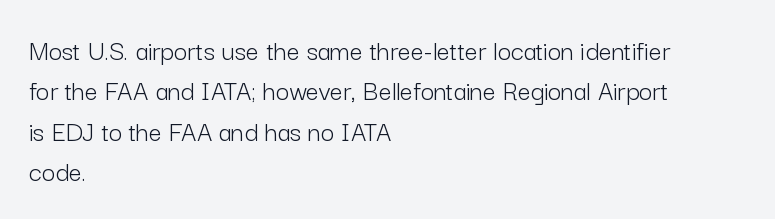
{"serif": "no", "italic": "no", "bold": "no", "weight": "light", "width": "normal", "stroke_contrast": "low", "x_height": "medium", "monospaced": "no", "underline": "no", "align": "left", "line_spacing": "normal", "line_spacing_ratio": 1.39, "letter_spacing": "normal", "letter_spacing_em": 0.0, "glyph_px": 29}
